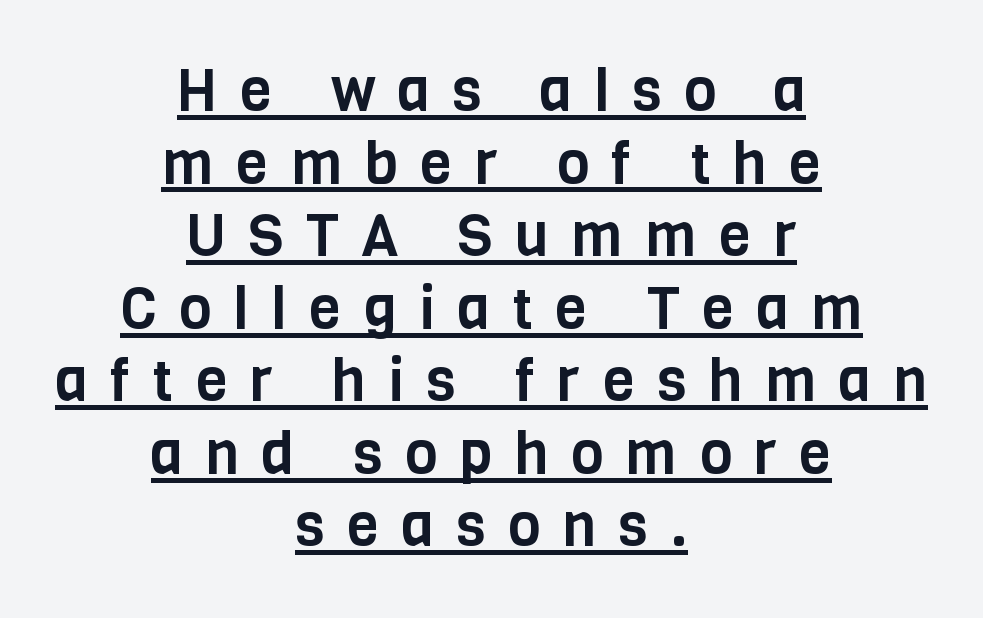
{"serif": "no", "italic": "no", "width": "condensed", "stroke_contrast": "low", "x_height": "large", "monospaced": "no", "underline": "yes", "align": "center", "line_spacing_ratio": 1.23, "letter_spacing": "wide", "letter_spacing_em": 0.38, "glyph_px": 59}
